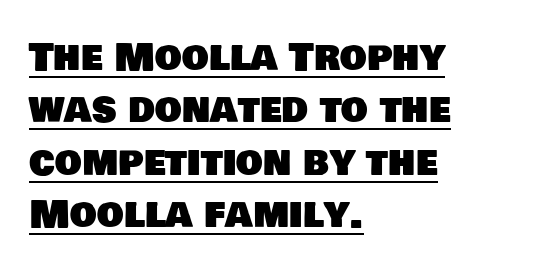
Q: Is the typeface a serif or a sans-serif typeface? A: Sans-serif.
Q: Is the text underlined? A: Yes.
Q: How is the paragraph aligned? A: Left-aligned.
Q: Is the spacing between letters normal or unusually wide? A: Normal.
Q: Is the spacing between lines tight, normal or loose? A: Normal.
Q: Width (condensed, normal, or wide)? A: Normal.
Q: Stroke contrast? A: Low.
Q: x-height? A: Large.
Q: Monospaced? A: No.
